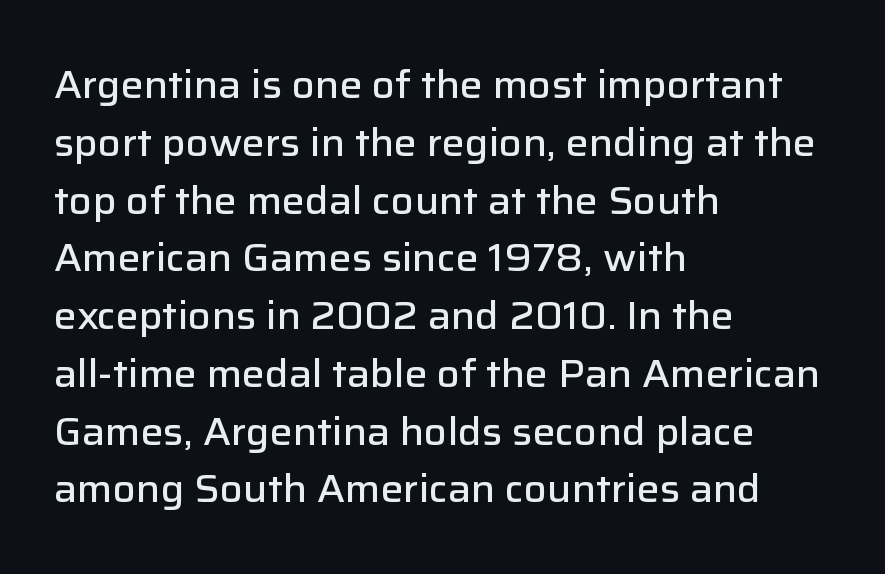
Varying glyph widths throughout — classic text-font behaviour. Posture: straight, roman, zero tilt. Clear beneath every line of the passage. Notice how descenders clear the ascenders below comfortably — that's standard leading.
